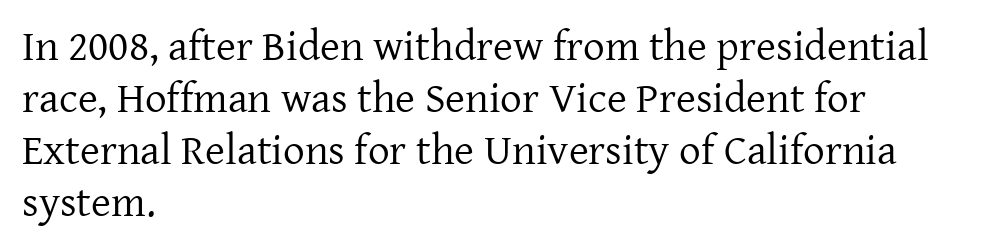
The image shows 43 px regular-weight serif type, upright; set left-aligned, line spacing 1.21x, normal letter spacing, not underlined; low stroke contrast and a medium x-height.
